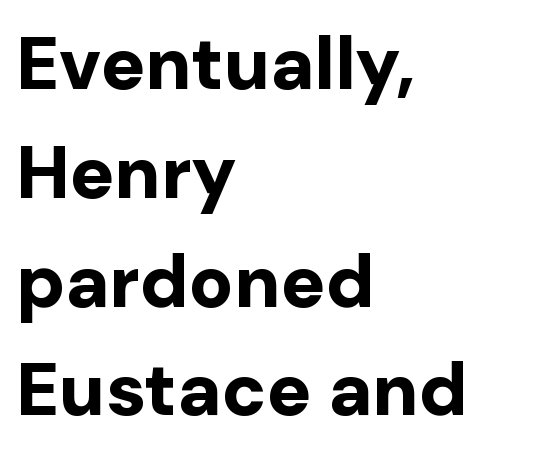
{"serif": "no", "italic": "no", "bold": "yes", "weight": "bold", "width": "normal", "stroke_contrast": "low", "x_height": "medium", "monospaced": "no", "underline": "no", "align": "left", "line_spacing": "normal", "line_spacing_ratio": 1.47, "letter_spacing": "normal", "letter_spacing_em": 0.0, "glyph_px": 74}
